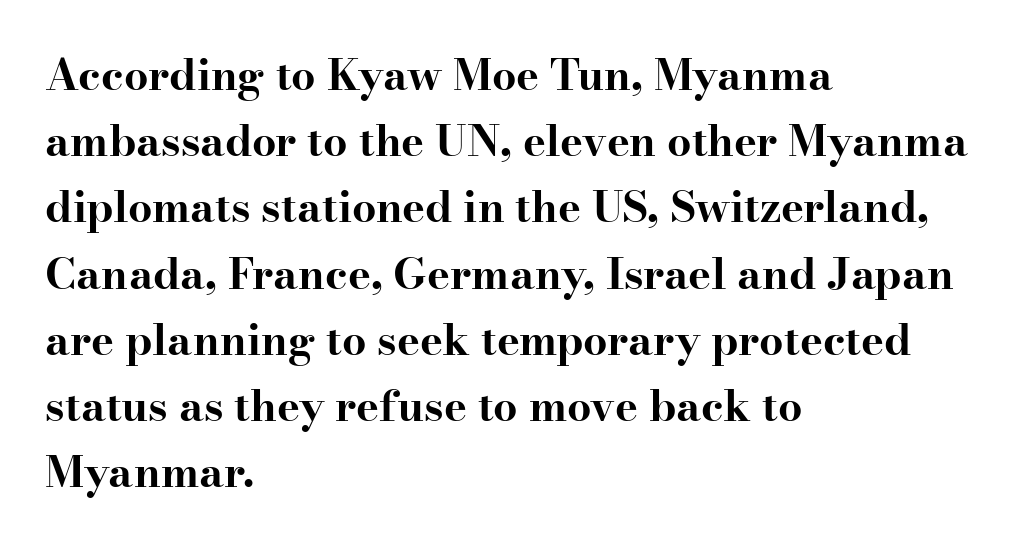
Q: Is the text bold? A: Yes.
Q: Is the text italic (slanted)? A: No, it is upright.
Q: Is the typeface a serif or a sans-serif typeface? A: Serif.
Q: Is the text underlined? A: No.
Q: How is the paragraph aligned? A: Left-aligned.
Q: Is the spacing between letters normal or unusually wide? A: Normal.
Q: Is the spacing between lines tight, normal or loose? A: Normal.
Q: Width (condensed, normal, or wide)? A: Wide.
Q: Stroke contrast? A: High.
Q: x-height? A: Small.
Q: Monospaced? A: No.
